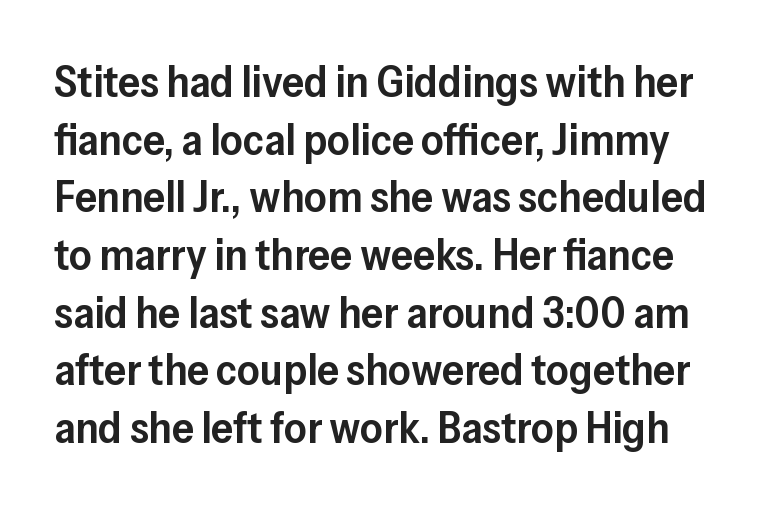
Do the characters align in a grid? No, the font is proportional. The area under the type is left untouched. Students, this is semibold: more ink than regular, less than bold. Style check: upright. Nothing unusual about the tracking: characters are spaced as the font intends. This sample keeps an unexceptional amount of space between lines.
